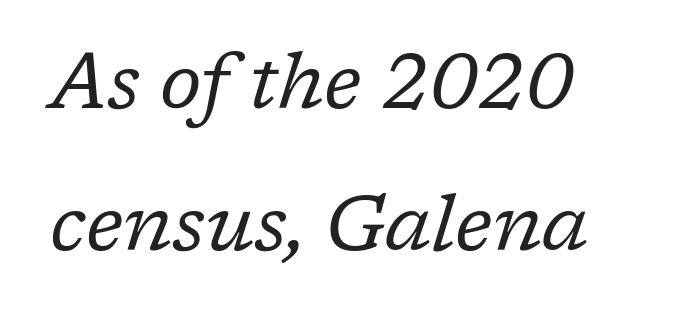
Q: Is the text bold? A: No.
Q: Is the text italic (slanted)? A: Yes, it leans right by about 17 degrees.
Q: Is the typeface a serif or a sans-serif typeface? A: Serif.
Q: Is the text underlined? A: No.
Q: How is the paragraph aligned? A: Left-aligned.
Q: Is the spacing between letters normal or unusually wide? A: Normal.
Q: Width (condensed, normal, or wide)? A: Normal.
Q: Stroke contrast? A: Low.
Q: x-height? A: Medium.
Q: Monospaced? A: No.
